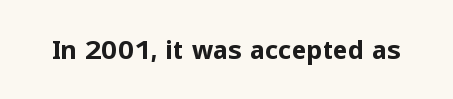
The image shows 25 px bold type, upright; set normal letter spacing, not underlined.
